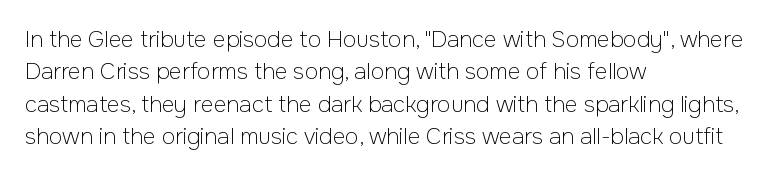
{"italic": "no", "bold": "no", "underline": "no", "align": "left", "line_spacing": "normal", "line_spacing_ratio": 1.47, "letter_spacing": "normal", "letter_spacing_em": 0.0, "glyph_px": 22}
